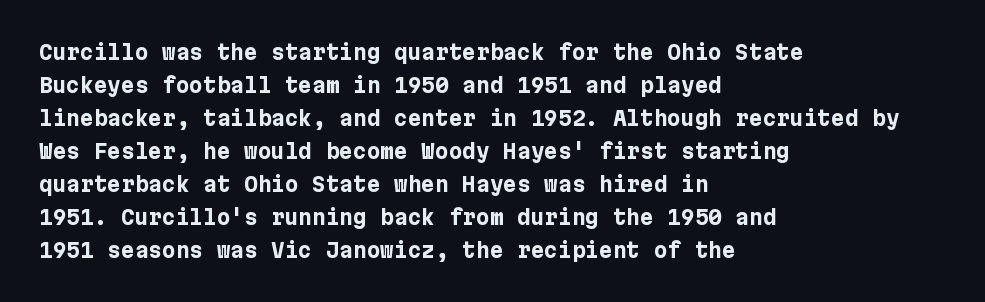
Q: Is the text bold? A: Yes.
Q: Is the text italic (slanted)? A: No, it is upright.
Q: Is the text underlined? A: No.
Q: How is the paragraph aligned? A: Left-aligned.
Q: Is the spacing between letters normal or unusually wide? A: Normal.
Q: Is the spacing between lines tight, normal or loose? A: Normal.
